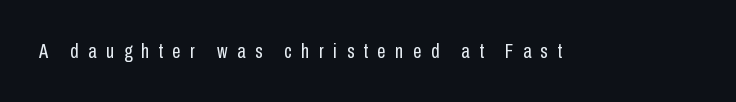
Q: Is the text bold? A: No.
Q: Is the text italic (slanted)? A: No, it is upright.
Q: Is the text underlined? A: No.
Q: Is the spacing between letters normal or unusually wide? A: Unusually wide.
